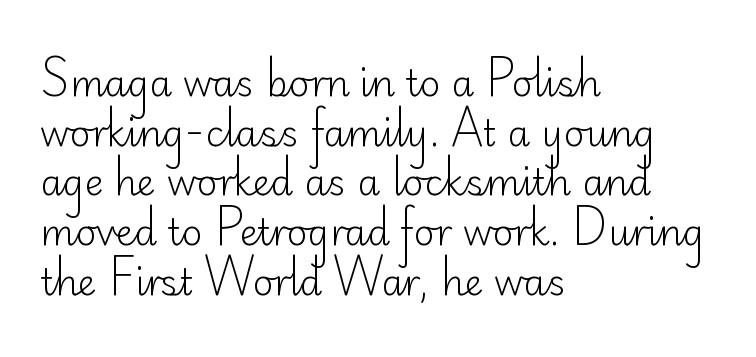
The image shows 36 px light sans-serif type, upright; set left-aligned, normal line spacing (1.38x), normal letter spacing, not underlined; low stroke contrast and a small x-height.
